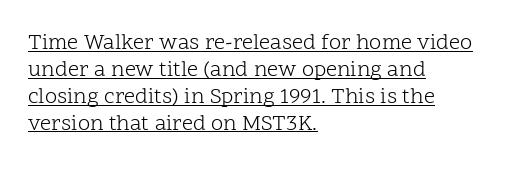
A student would call this left alignment; a typographer would say flush left, rag right. Vertical stems look standard width or narrower in stroke. Glyph-to-glyph distance matches everyday printed text. Posture: upright roman. Students, observe the line beneath the letters — that is underlining.
